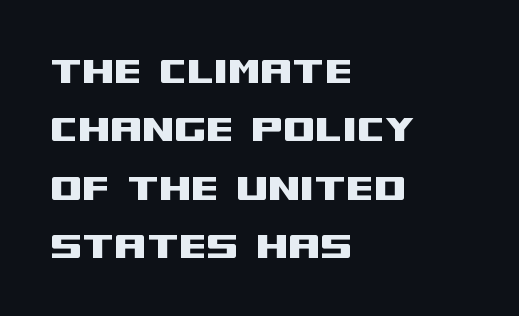
The image shows 46 px wide sans-serif type, upright; set left-aligned, normal line spacing (1.27x), normal letter spacing, not underlined; medium stroke contrast and a large x-height.
